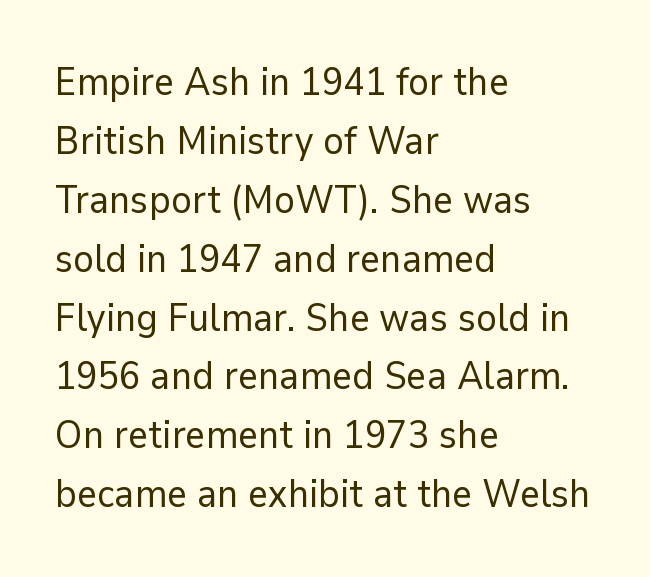
{"serif": "no", "italic": "no", "bold": "no", "weight": "regular", "width": "normal", "stroke_contrast": "low", "x_height": "medium", "monospaced": "no", "underline": "no", "align": "left", "line_spacing": "normal", "line_spacing_ratio": 1.51, "letter_spacing": "normal", "letter_spacing_em": 0.0, "glyph_px": 39}
